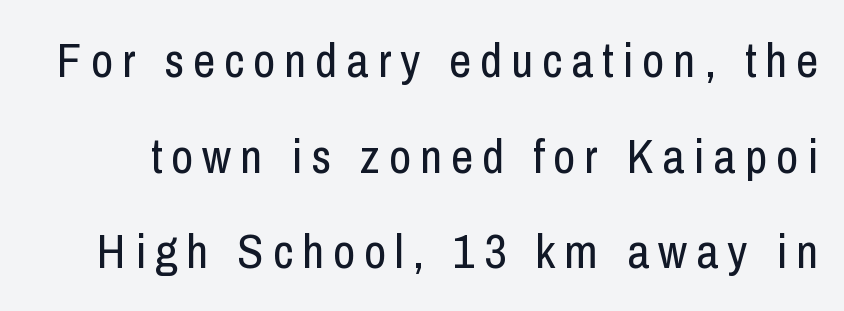
{"serif": "no", "italic": "no", "bold": "no", "weight": "regular", "width": "condensed", "stroke_contrast": "low", "x_height": "medium", "monospaced": "no", "underline": "no", "line_spacing": "loose", "line_spacing_ratio": 1.95, "glyph_px": 49}
